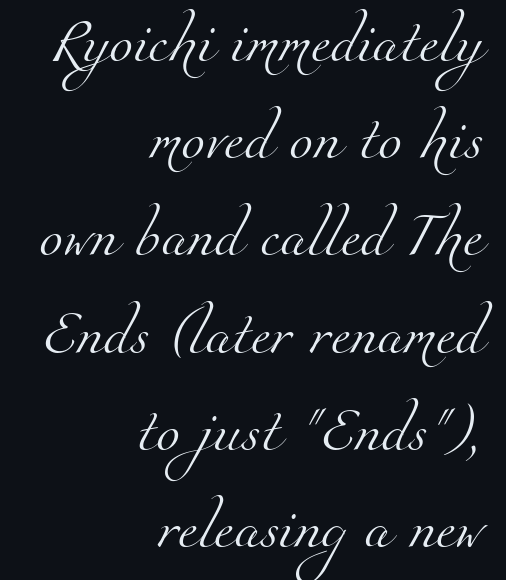
Students, note that the glyphs here touch the page at normal intervals. Note the varied advance widths — an 'i' is clearly narrower than an 'm'. The area under the type is left untouched. The typeface chosen for these lines features serifs. Heaviness? Minimal to ordinary, like unemphasized prose.
